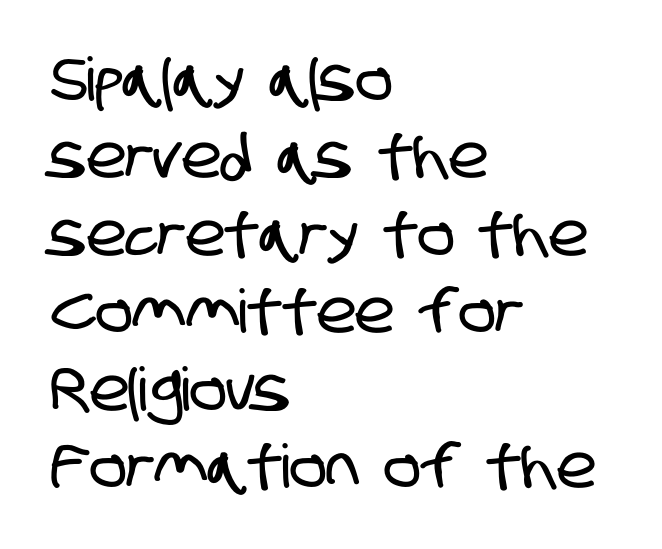
Q: Is the typeface a serif or a sans-serif typeface? A: Sans-serif.
Q: Is the text underlined? A: No.
Q: How is the paragraph aligned? A: Left-aligned.
Q: Is the spacing between letters normal or unusually wide? A: Normal.
Q: Is the spacing between lines tight, normal or loose? A: Normal.
Q: Width (condensed, normal, or wide)? A: Condensed.
Q: Stroke contrast? A: Low.
Q: x-height? A: Large.
Q: Monospaced? A: No.
